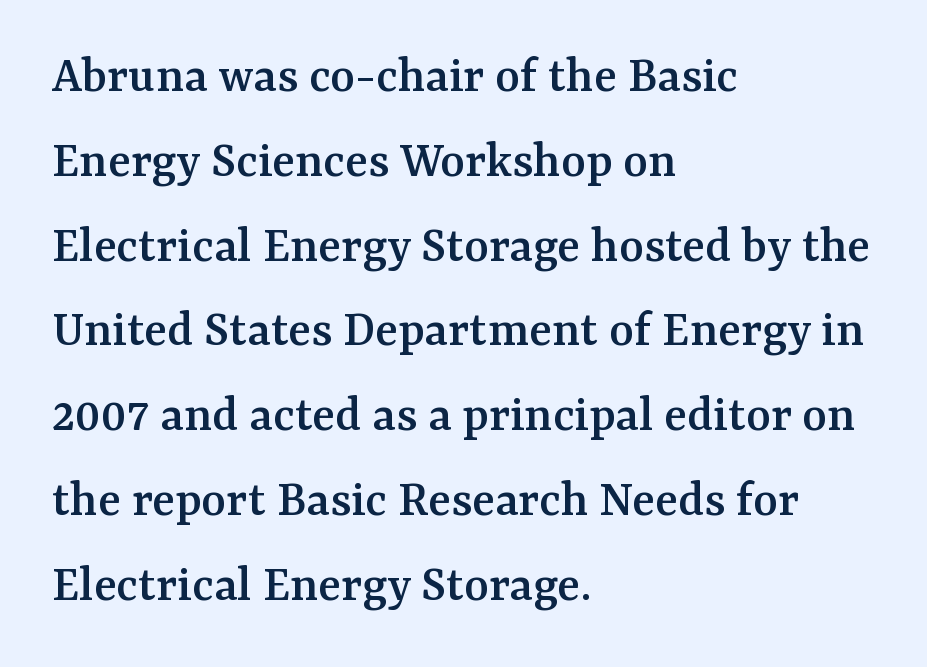
Is the block centered? No — it sits flush against the left margin. Evenly set lines give the paragraph a standard silhouette. Spacing verdict: proportional, widths tailored to each character. Examine the stroke ends and you'll spot serifs.
